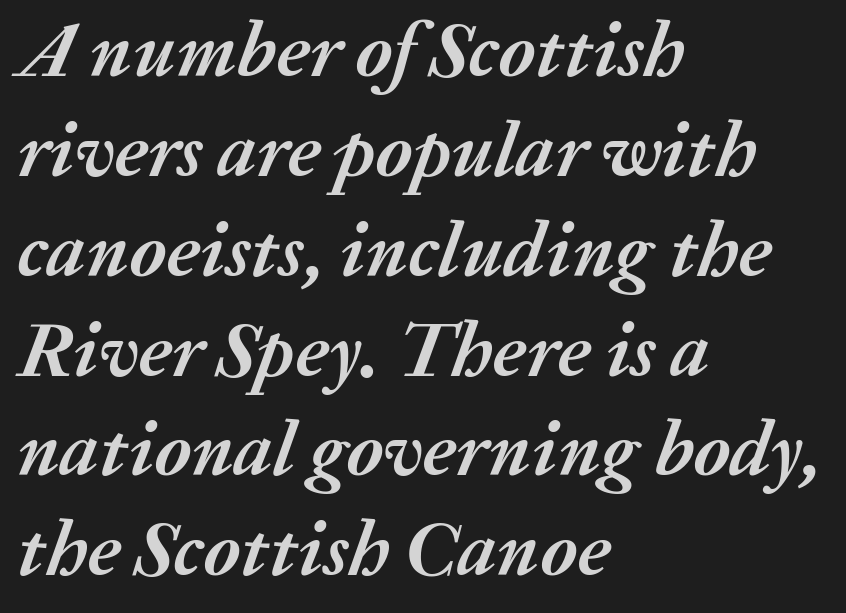
Q: Is the text bold? A: Yes.
Q: Is the text italic (slanted)? A: Yes, it leans right by about 20 degrees.
Q: Is the text underlined? A: No.
Q: How is the paragraph aligned? A: Left-aligned.
Q: Is the spacing between letters normal or unusually wide? A: Normal.
Q: Is the spacing between lines tight, normal or loose? A: Normal.
Q: Width (condensed, normal, or wide)? A: Normal.
Q: Stroke contrast? A: Medium.
Q: x-height? A: Medium.
Q: Monospaced? A: No.
